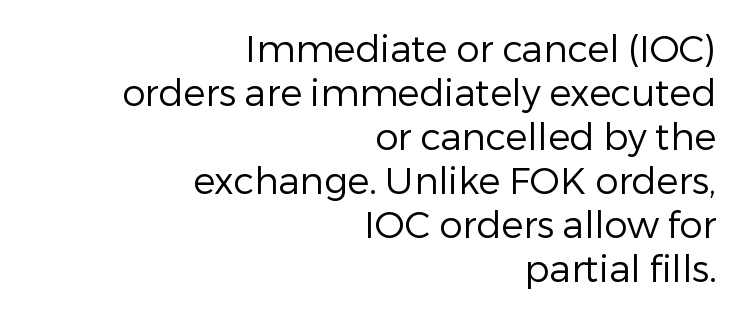
This sample is right-justified, so line beginnings fall wherever the words allow. A clean baseline with only descenders dipping below it. The rendering uses natural spacing where letterforms have individual widths. Is this a sans? Yes — the strokes have no serifs.
